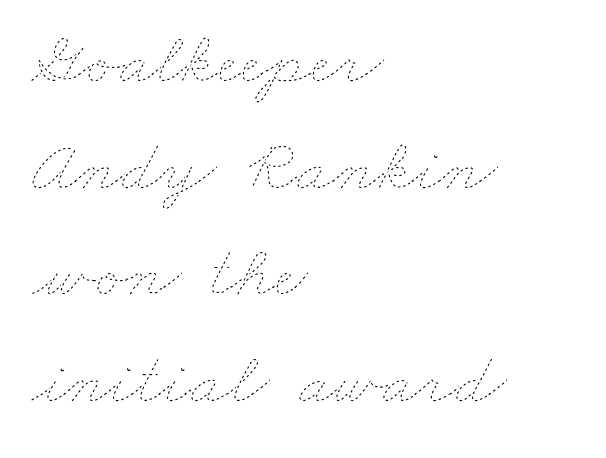
Q: Is the text bold? A: No.
Q: Is the text underlined? A: No.
Q: How is the paragraph aligned? A: Left-aligned.
Q: Is the spacing between letters normal or unusually wide? A: Normal.
Q: Is the spacing between lines tight, normal or loose? A: Normal.
Q: Width (condensed, normal, or wide)? A: Wide.
Q: Stroke contrast? A: Low.
Q: x-height? A: Small.
Q: Monospaced? A: No.
